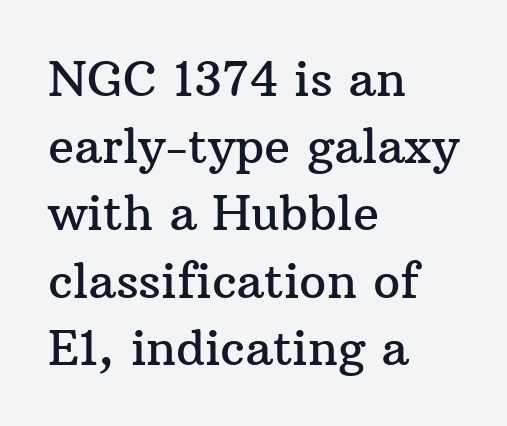
Q: Is the text italic (slanted)? A: No, it is upright.
Q: Is the typeface a serif or a sans-serif typeface? A: Serif.
Q: Is the text underlined? A: No.
Q: How is the paragraph aligned? A: Left-aligned.
Q: Is the spacing between letters normal or unusually wide? A: Normal.
Q: Is the spacing between lines tight, normal or loose? A: Normal.
Q: Width (condensed, normal, or wide)? A: Normal.
Q: Stroke contrast? A: Medium.
Q: x-height? A: Medium.
Q: Monospaced? A: No.
